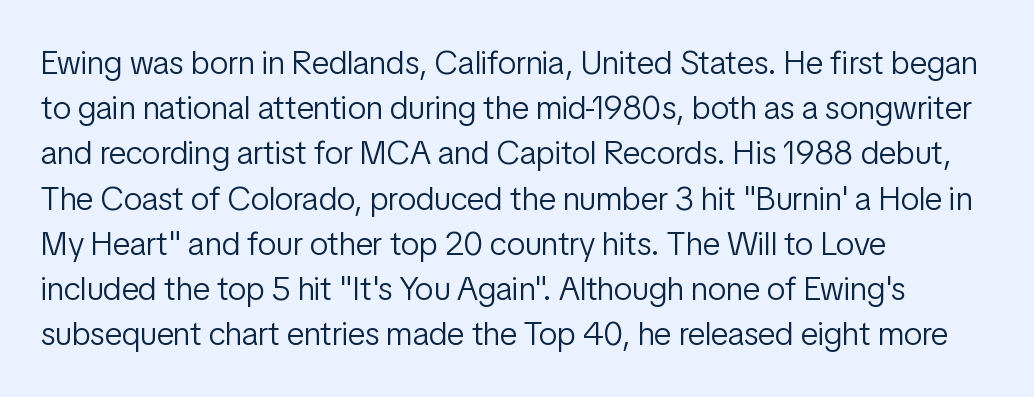
A typesetter would call this proportional, since set widths differ per character. No extra ink here — the face is not bold. The lines are quadded left. A bare baseline throughout the passage.
